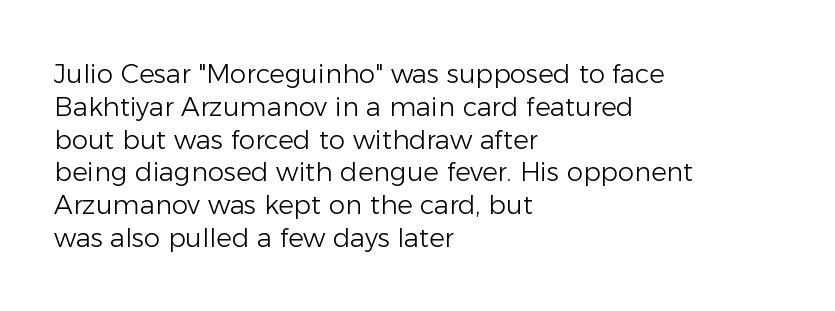
Q: Is the text bold? A: No.
Q: Is the text italic (slanted)? A: No, it is upright.
Q: Is the text underlined? A: No.
Q: How is the paragraph aligned? A: Left-aligned.
Q: Is the spacing between letters normal or unusually wide? A: Normal.
Q: Is the spacing between lines tight, normal or loose? A: Normal.
